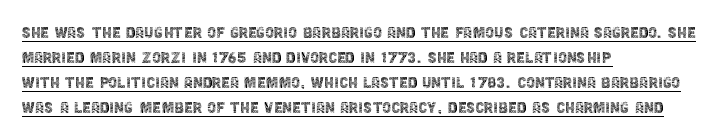
{"italic": "no", "bold": "no", "underline": "yes", "align": "left", "line_spacing": "normal", "line_spacing_ratio": 1.25, "letter_spacing": "normal", "letter_spacing_em": 0.0, "glyph_px": 20}
